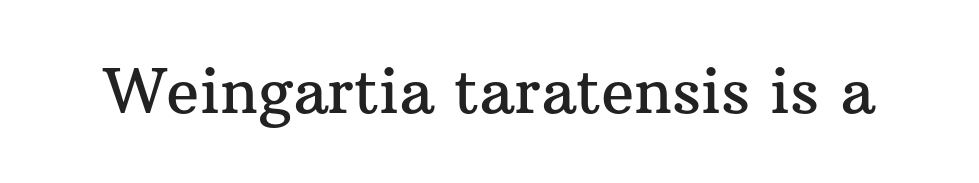
Any mark beneath the type? The region is blank. The font's upright variant was chosen for this text. Character widths vary here, with narrow letters taking less room than wide ones. The gaps between neighbouring characters are ordinary and unremarkable.
